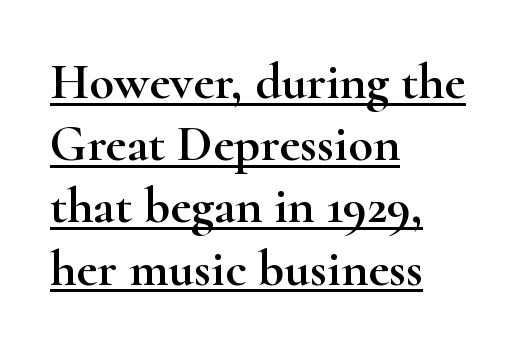
Q: Is the text italic (slanted)? A: No, it is upright.
Q: Is the typeface a serif or a sans-serif typeface? A: Serif.
Q: Is the text underlined? A: Yes.
Q: How is the paragraph aligned? A: Left-aligned.
Q: Is the spacing between letters normal or unusually wide? A: Normal.
Q: Width (condensed, normal, or wide)? A: Wide.
Q: Stroke contrast? A: High.
Q: x-height? A: Small.
Q: Monospaced? A: No.
